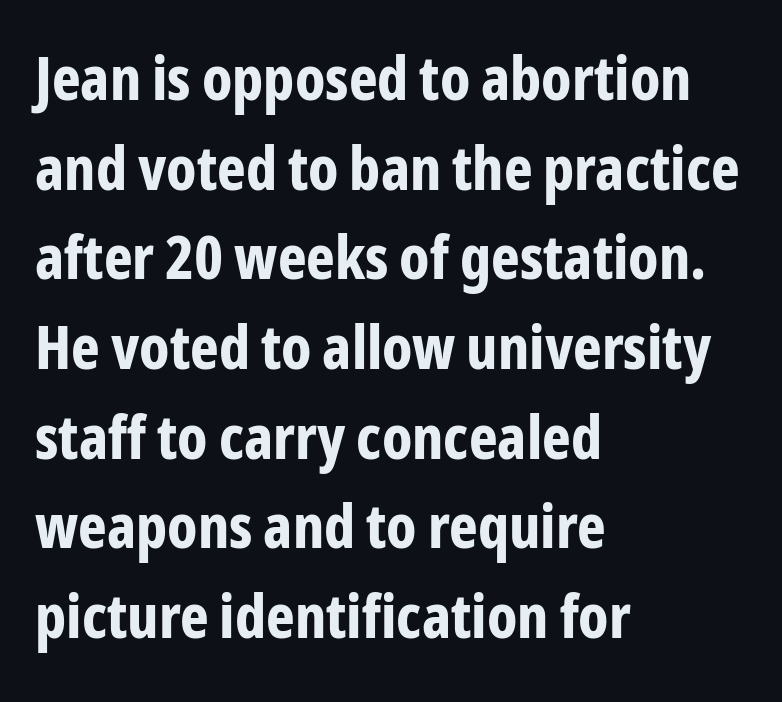
Is this a fixed-width face? No — the glyphs have proportional, varying widths. Regarding serifs, this sample does without them. The letterforms sit shoulder to shoulder at normal distance. Casual observation: everything's shoved over to the left. This block has exactly the height ordinary leading produces.
